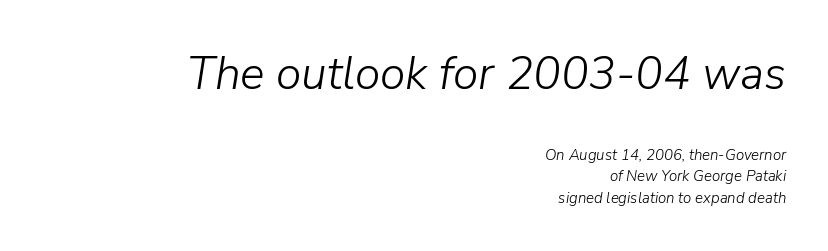
The image shows 46 px light type, italic (leaning right); set right-aligned, normal line spacing (1.42x), normal letter spacing, not underlined; the first (top) block is 3.07x larger; low stroke contrast and a medium x-height.
